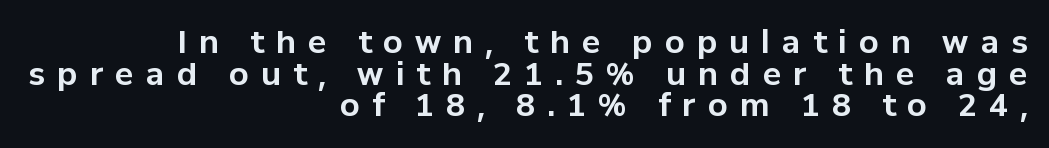
The image shows 31 px bold sans-serif type, upright; set right-aligned, tight line spacing (1.02x), unusually wide letter spacing (+0.39 em), not underlined; low stroke contrast and a medium x-height.
